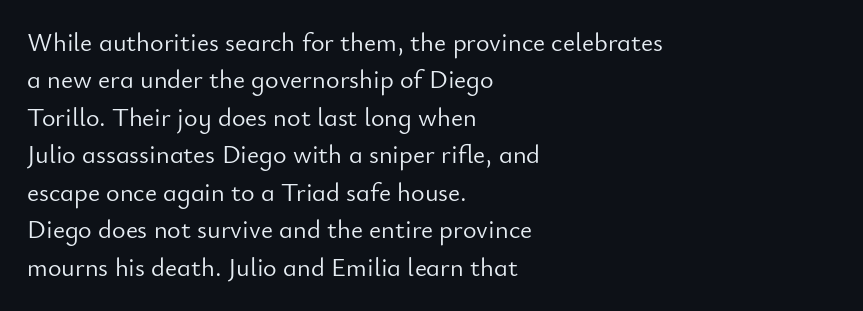
Q: Is the text bold? A: No.
Q: Is the text italic (slanted)? A: No, it is upright.
Q: Is the text underlined? A: No.
Q: How is the paragraph aligned? A: Left-aligned.
Q: Is the spacing between letters normal or unusually wide? A: Normal.
Q: Is the spacing between lines tight, normal or loose? A: Normal.
